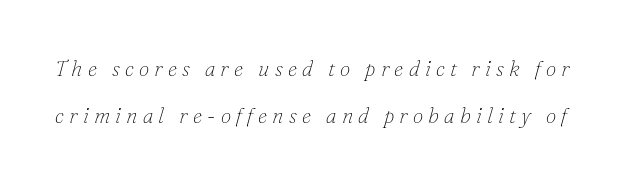
Q: Is the text bold? A: No.
Q: Is the text italic (slanted)? A: Yes, it leans right by about 16 degrees.
Q: Is the text underlined? A: No.
Q: Is the spacing between letters normal or unusually wide? A: Unusually wide.
Q: Is the spacing between lines tight, normal or loose? A: Loose.
